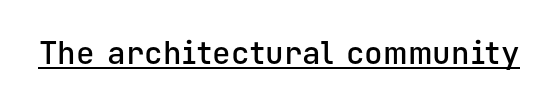
Q: Is the text bold? A: Semi-bold.
Q: Is the text italic (slanted)? A: No, it is upright.
Q: Is the typeface a serif or a sans-serif typeface? A: Sans-serif.
Q: Is the text underlined? A: Yes.
Q: Is the spacing between letters normal or unusually wide? A: Normal.
Q: Width (condensed, normal, or wide)? A: Normal.
Q: Stroke contrast? A: Low.
Q: x-height? A: Medium.
Q: Monospaced? A: Yes.
